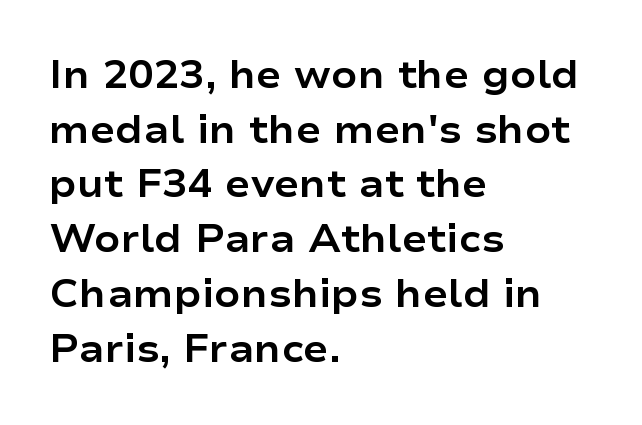
The image shows 38 px bold, wide sans-serif type, upright; set left-aligned, normal line spacing (1.44x), normal letter spacing, not underlined; low stroke contrast and a medium x-height.
